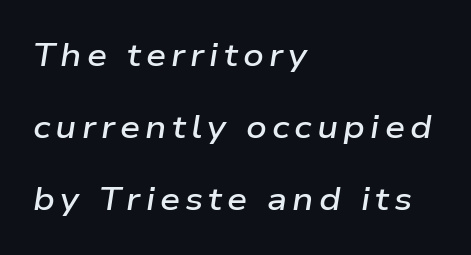
The face used here is proportionally spaced, like ordinary book or web type. Heft: intermediate — a semibold. An italicized treatment has been applied to the whole sample. A classic flush-left, rag-right setting is used for this passage.
